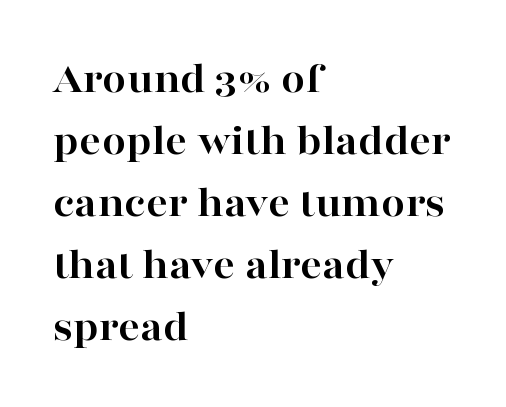
{"serif": "yes", "italic": "no", "bold": "yes", "weight": "bold", "width": "wide", "stroke_contrast": "high", "x_height": "medium", "monospaced": "no", "underline": "no", "align": "left", "line_spacing": "normal", "line_spacing_ratio": 1.44, "letter_spacing": "normal", "letter_spacing_em": 0.0, "glyph_px": 43}
